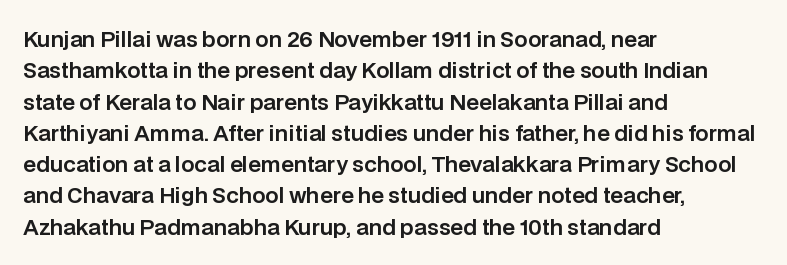
{"italic": "no", "underline": "no", "align": "left", "line_spacing": "normal", "line_spacing_ratio": 1.49, "letter_spacing": "normal", "letter_spacing_em": 0.0, "glyph_px": 21}
